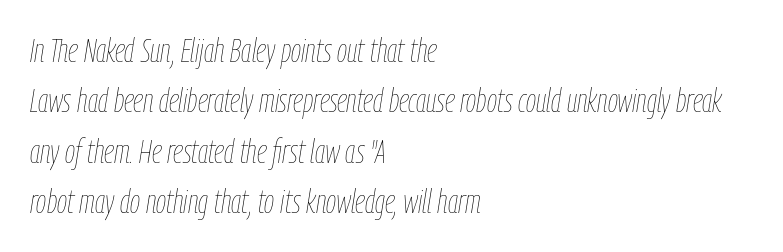
Standard letterfit; no display-style spreading of the glyphs. Typeset ragged right — the left edge is the straight one. Weight: in the light-to-regular range. This sample has the flowing, uneven cadence of proportional lettering. The axis of the letterforms is tilted away from vertical.
